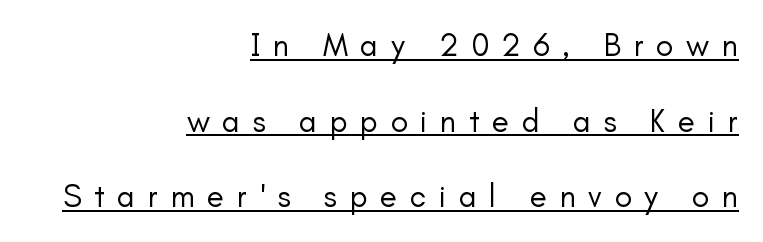
Q: Is the text bold? A: No.
Q: Is the text italic (slanted)? A: No, it is upright.
Q: Is the typeface a serif or a sans-serif typeface? A: Sans-serif.
Q: Is the text underlined? A: Yes.
Q: How is the paragraph aligned? A: Right-aligned.
Q: Is the spacing between letters normal or unusually wide? A: Unusually wide.
Q: Is the spacing between lines tight, normal or loose? A: Loose.
Q: Width (condensed, normal, or wide)? A: Normal.
Q: Stroke contrast? A: Low.
Q: x-height? A: Small.
Q: Monospaced? A: No.
